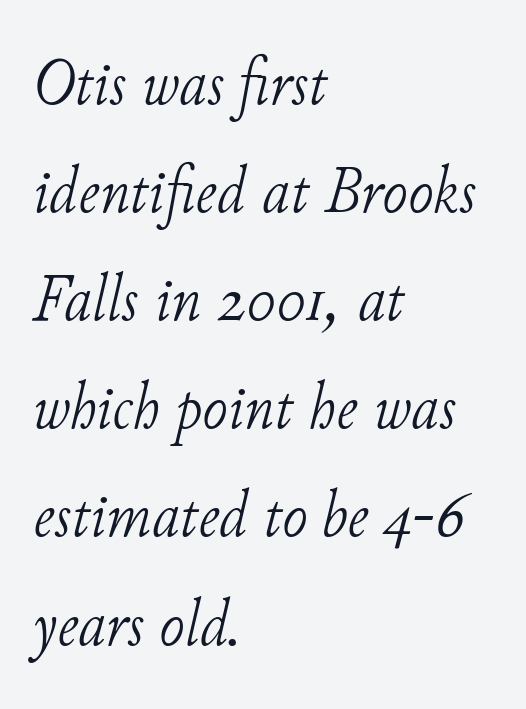
Think of a printed novel: that variable character pitch is what you see here. The foot of each line stays bare and open. This sample keeps an unexceptional amount of space between lines. The letters carry serifs — small finishing strokes at the ends of their stems.
